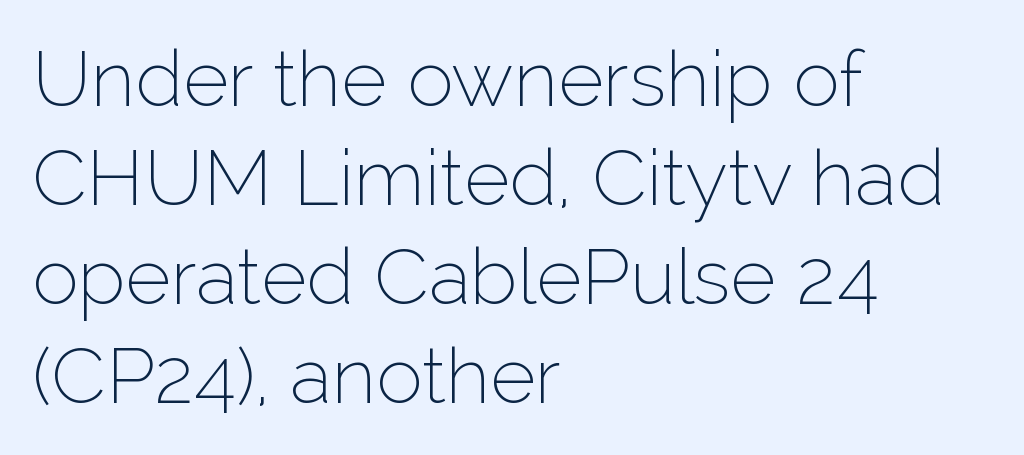
{"serif": "no", "italic": "no", "bold": "no", "weight": "thin", "width": "normal", "stroke_contrast": "low", "x_height": "medium", "monospaced": "no", "underline": "no", "align": "left", "line_spacing": "normal", "line_spacing_ratio": 1.27, "letter_spacing": "normal", "letter_spacing_em": 0.0, "glyph_px": 78}
